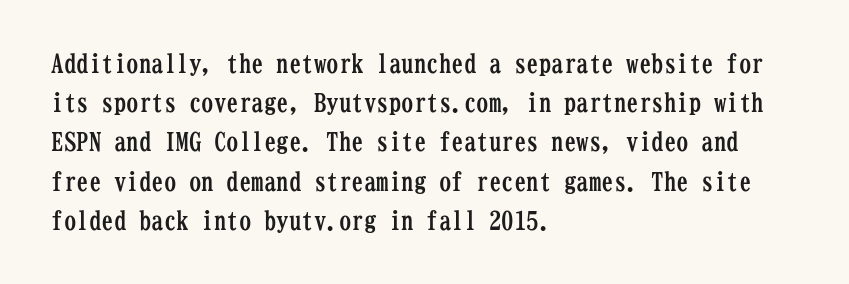
The image shows 25 px bold type, upright; set left-aligned, normal line spacing (1.57x), normal letter spacing, not underlined.
